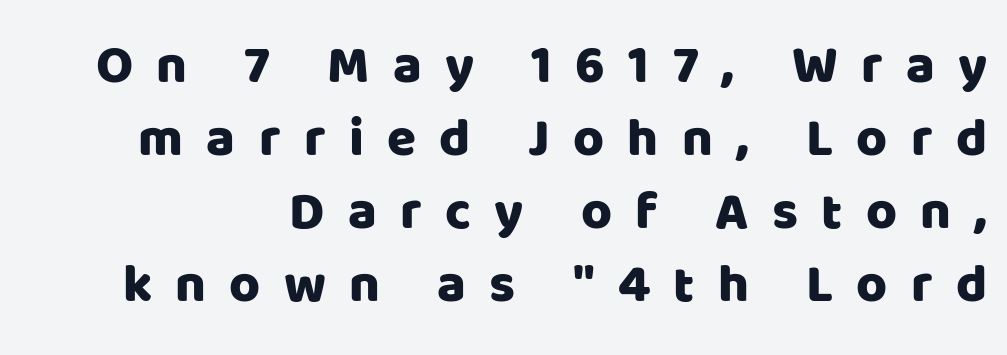
The image shows 53 px sans-serif type, upright; set normal line spacing (1.38x), unusually wide letter spacing (+0.44 em), not underlined; low stroke contrast and a large x-height.
